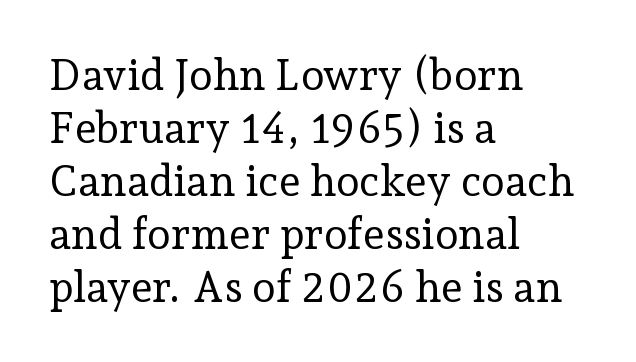
{"serif": "yes", "italic": "no", "bold": "no", "weight": "regular", "width": "normal", "stroke_contrast": "low", "x_height": "medium", "monospaced": "no", "underline": "no", "align": "left", "line_spacing_ratio": 1.23, "letter_spacing": "normal", "letter_spacing_em": 0.0, "glyph_px": 43}
